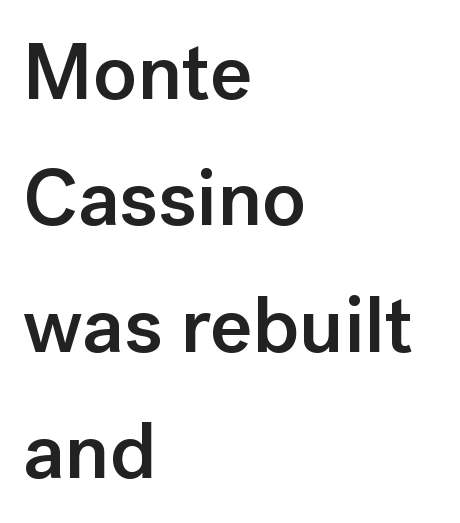
The image shows 80 px semibold sans-serif type, upright; set left-aligned, normal line spacing (1.58x), normal letter spacing, not underlined; low stroke contrast and a medium x-height.
